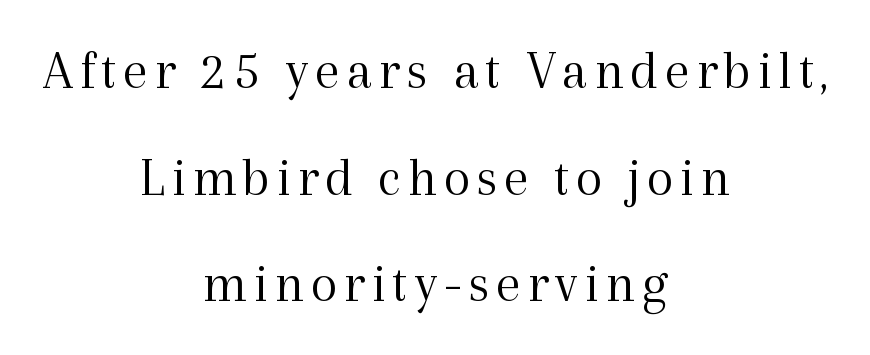
Q: Is the text bold? A: No.
Q: Is the text italic (slanted)? A: No, it is upright.
Q: Is the typeface a serif or a sans-serif typeface? A: Serif.
Q: Is the text underlined? A: No.
Q: How is the paragraph aligned? A: Centered.
Q: Is the spacing between lines tight, normal or loose? A: Loose.
Q: Width (condensed, normal, or wide)? A: Normal.
Q: x-height? A: Medium.
Q: Monospaced? A: No.
